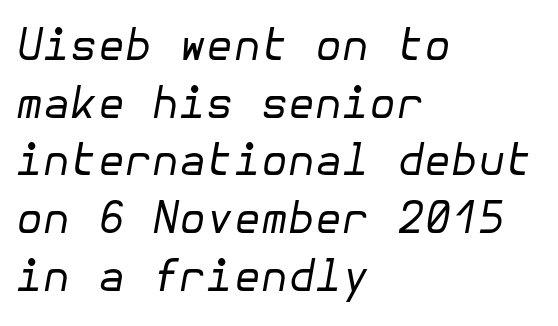
{"italic": "yes", "lean": "right", "slant_degrees": 10, "bold": "no", "weight": "regular", "width": "normal", "stroke_contrast": "low", "x_height": "medium", "underline": "no", "align": "left", "line_spacing": "normal", "line_spacing_ratio": 1.31, "letter_spacing": "normal", "letter_spacing_em": 0.0, "glyph_px": 44}
